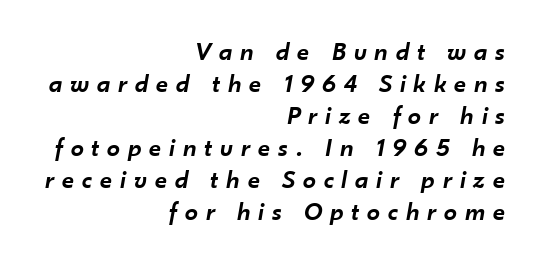
The image shows 26 px text type, italic (leaning right); set right-aligned, line spacing 1.23x, unusually wide letter spacing (+0.31 em), not underlined.
